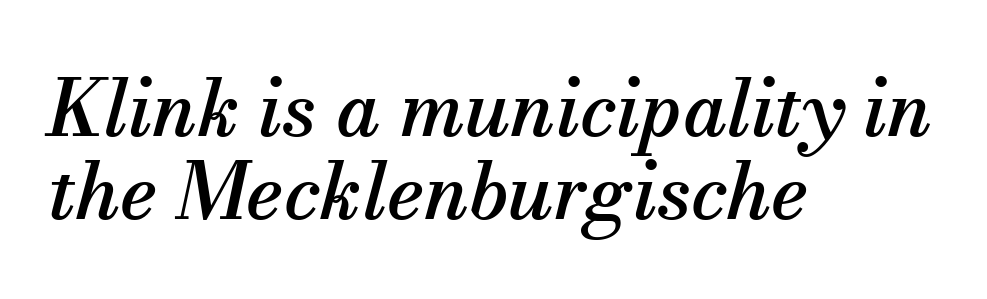
Every character sits at an angle, as italics do. This sample has the flowing, uneven cadence of proportional lettering. Line starts are locked; line ends wander. The rendering uses a small line-height, squeezing the rows. To sum up the face: it has serifs.
